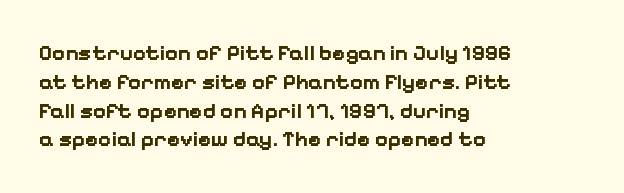
Q: Is the text bold? A: Yes.
Q: Is the text italic (slanted)? A: No, it is upright.
Q: Is the text underlined? A: No.
Q: How is the paragraph aligned? A: Left-aligned.
Q: Is the spacing between letters normal or unusually wide? A: Normal.
Q: Is the spacing between lines tight, normal or loose? A: Normal.
